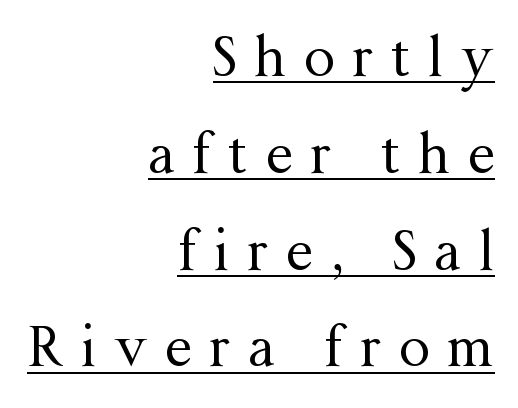
Tracking here is generous; glyphs stand well apart from one another. The lines in this sample share a right terminus and differ only in where they begin. The rendering uses natural spacing where letterforms have individual widths. A baseline rule has been typeset under these characters. Rendered with straight, roman letterforms.
